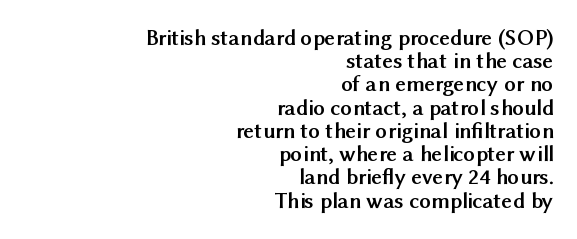
{"italic": "no", "bold": "yes", "underline": "no", "align": "right", "line_spacing": "tight", "line_spacing_ratio": 1.01, "letter_spacing": "normal", "letter_spacing_em": 0.0, "glyph_px": 23}
